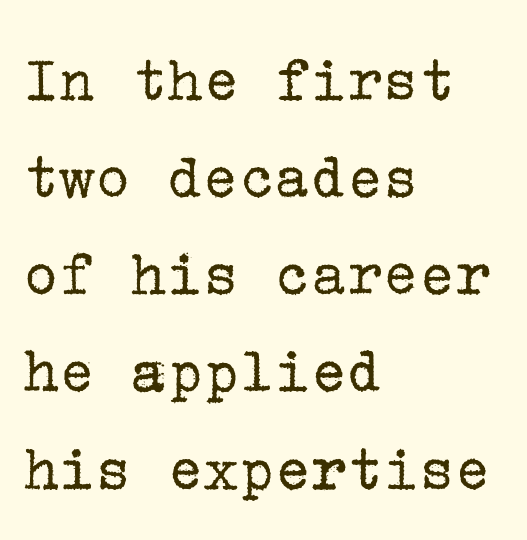
{"serif": "yes", "italic": "no", "bold": "no", "weight": "regular", "width": "normal", "stroke_contrast": "low", "x_height": "medium", "underline": "no", "align": "left", "line_spacing": "normal", "line_spacing_ratio": 1.45, "letter_spacing": "normal", "letter_spacing_em": 0.0, "glyph_px": 67}
